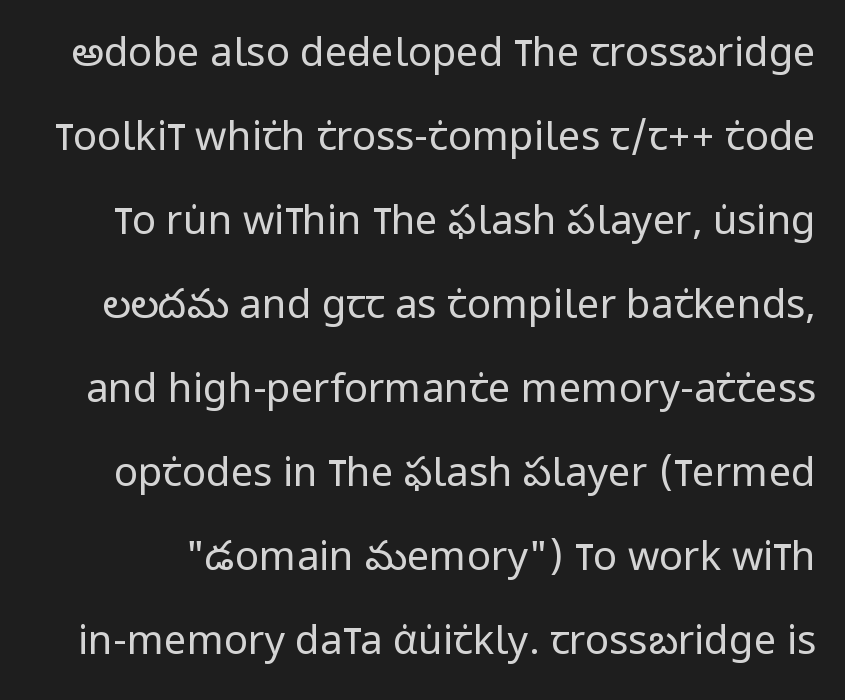
Q: Is the text bold? A: No.
Q: Is the text italic (slanted)? A: No, it is upright.
Q: Is the typeface a serif or a sans-serif typeface? A: Sans-serif.
Q: Is the text underlined? A: No.
Q: Is the spacing between letters normal or unusually wide? A: Normal.
Q: Is the spacing between lines tight, normal or loose? A: Loose.
Q: Width (condensed, normal, or wide)? A: Condensed.
Q: Stroke contrast? A: Low.
Q: x-height? A: Large.
Q: Monospaced? A: No.
